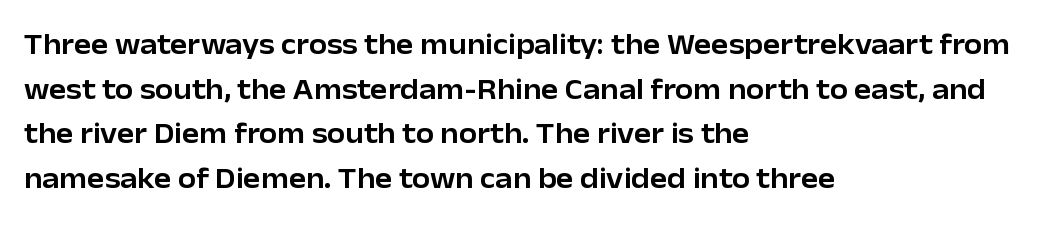
Nope, no serifs anywhere on these letters. You can tell it's not italic because the verticals are truly vertical. What's the leading like? Ordinary, nothing unusual. All the whitespace from short lines collects on the right. Tracking value appears to be zero — textbook default spacing.
